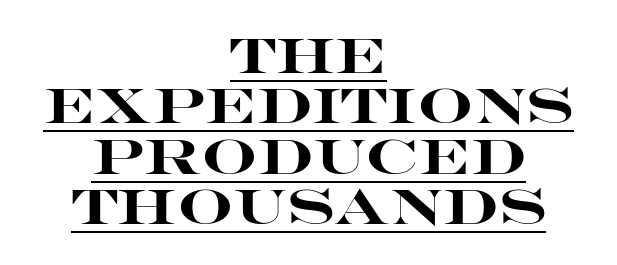
{"italic": "no", "bold": "yes", "weight": "heavy", "width": "wide", "stroke_contrast": "high", "x_height": "large", "monospaced": "no", "underline": "yes", "align": "center", "line_spacing": "tight", "line_spacing_ratio": 1.03, "letter_spacing": "normal", "letter_spacing_em": 0.0, "glyph_px": 49}
